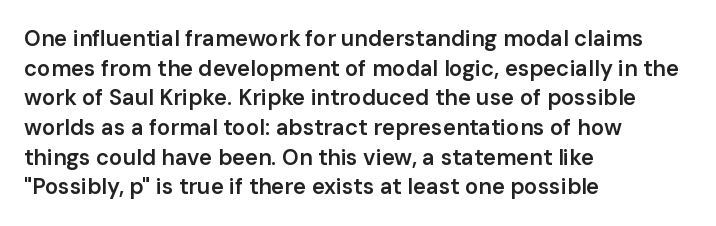
No word sits above an underline. Look at the stroke-to-counter ratio: somewhat heavy, a semibold. When letters stand straight like this, we call the style roman or upright. Observe the ordinary spacing: letters are neighbours, not strangers. The space between consecutive lines is moderate.
